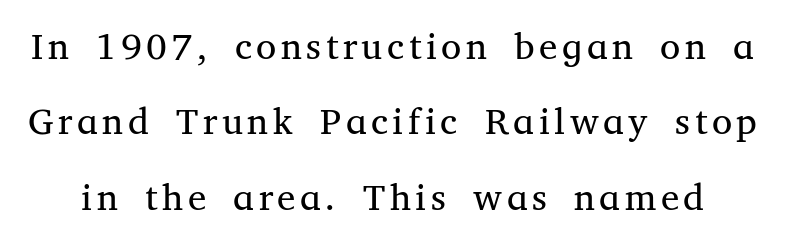
Stroke terminals: seriffed. Every character sits straight up, as roman type does. Weight: in the light-to-regular range. Anything drawn beneath the words? Only blank space. Quick note: interline space is abundant. Looks like regular typesetting: each glyph gets only the width it needs.
